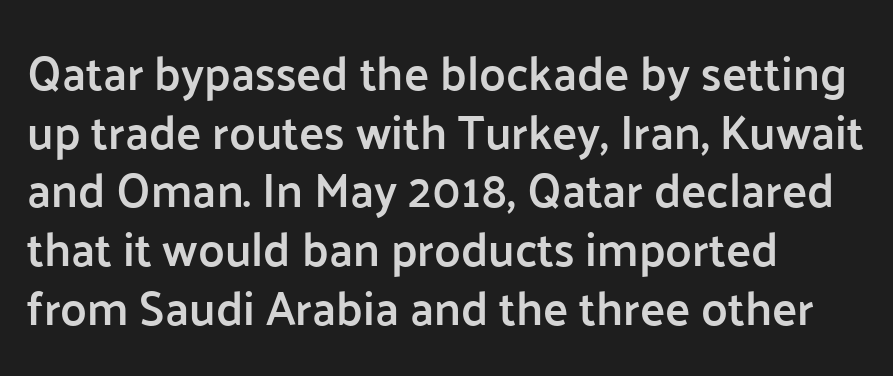
If you drew a line through each stem, it would be perfectly vertical. The glyphs have the mass of a demibold cut, below bold. Decoration check: the copy has no underline. A typesetter would call this proportional, since set widths differ per character.
